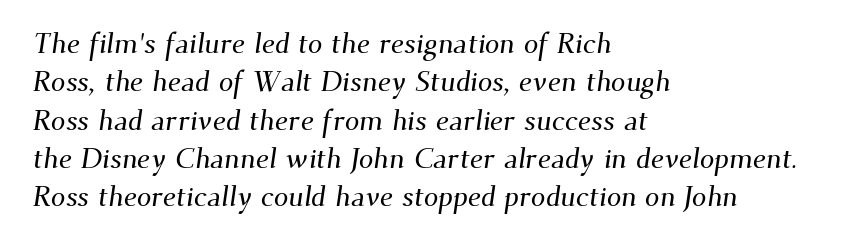
The image shows 29 px serif type; set left-aligned, normal line spacing (1.32x), normal letter spacing, not underlined; medium stroke contrast and a small x-height.
